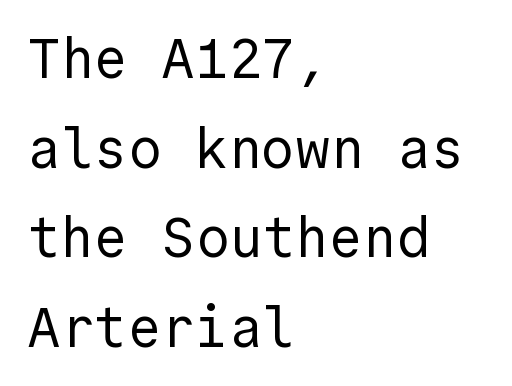
Q: Is the text bold? A: No.
Q: Is the text italic (slanted)? A: No, it is upright.
Q: Is the typeface a serif or a sans-serif typeface? A: Sans-serif.
Q: Is the text underlined? A: No.
Q: How is the paragraph aligned? A: Left-aligned.
Q: Is the spacing between letters normal or unusually wide? A: Normal.
Q: Is the spacing between lines tight, normal or loose? A: Normal.
Q: Width (condensed, normal, or wide)? A: Normal.
Q: x-height? A: Medium.
